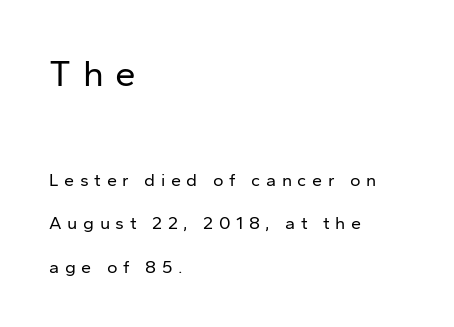
{"serif": "no", "italic": "no", "bold": "no", "weight": "regular", "width": "normal", "stroke_contrast": "low", "x_height": "medium", "monospaced": "no", "underline": "no", "align": "left", "line_spacing": "loose", "line_spacing_ratio": 2.41, "letter_spacing": "wide", "letter_spacing_em": 0.31, "larger_block": "first", "size_ratio": 2.06, "glyph_px": 37}
